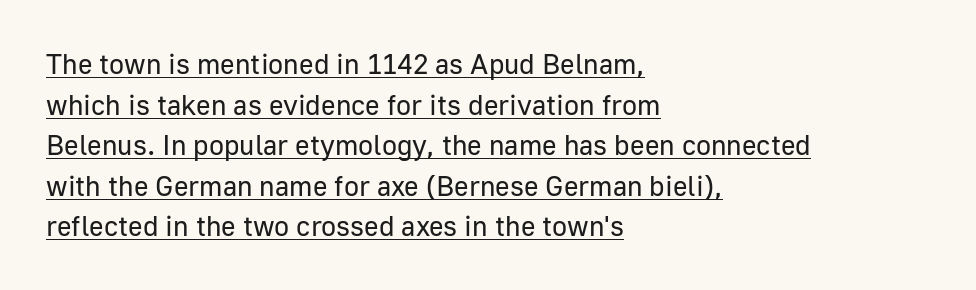
{"serif": "no", "italic": "no", "bold": "no", "weight": "regular", "width": "normal", "stroke_contrast": "low", "x_height": "medium", "monospaced": "no", "underline": "yes", "align": "left", "line_spacing": "normal", "line_spacing_ratio": 1.45, "letter_spacing": "normal", "letter_spacing_em": 0.0, "glyph_px": 28}
